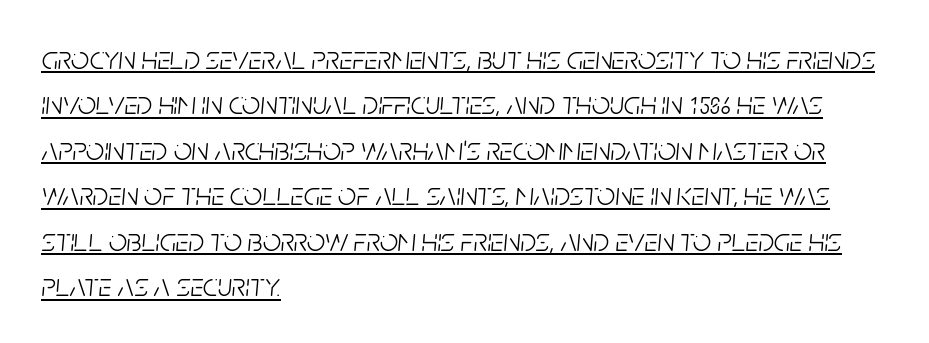
The image shows 32 px light, condensed type, italic (leaning right); set left-aligned, normal line spacing (1.42x), normal letter spacing, underlined; low stroke contrast and a large x-height.
